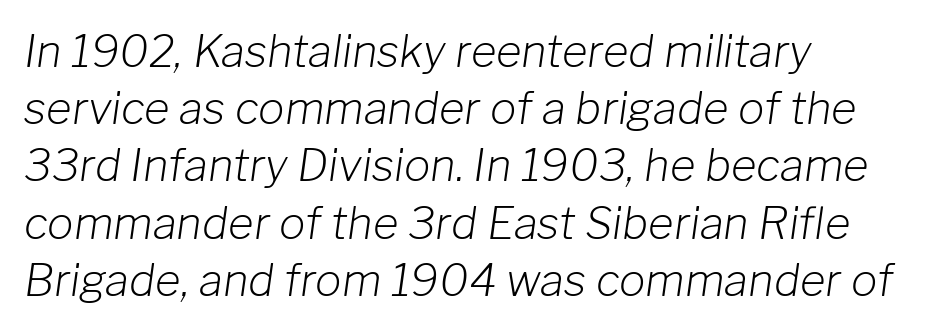
The image shows 44 px light type, italic (leaning right); set left-aligned, normal line spacing (1.3x), normal letter spacing, not underlined; low stroke contrast and a medium x-height.
